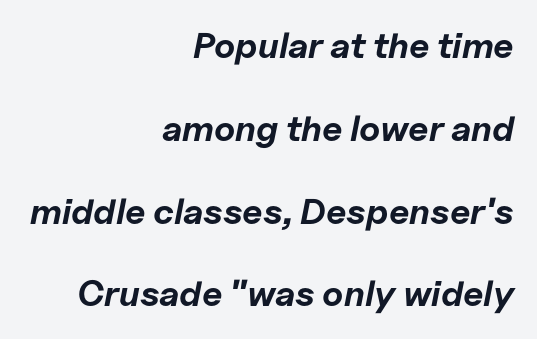
The image shows 36 px bold type, italic (leaning right); set right-aligned, loose line spacing (2.3x), normal letter spacing, not underlined; low stroke contrast and a medium x-height.
